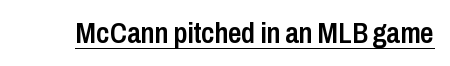
{"serif": "no", "italic": "no", "bold": "semi", "weight": "semibold", "width": "condensed", "stroke_contrast": "low", "x_height": "medium", "monospaced": "no", "underline": "yes", "letter_spacing": "normal", "letter_spacing_em": 0.0, "glyph_px": 30}
